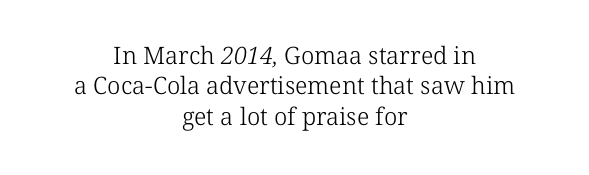
{"bold": "no", "underline": "no", "align": "center", "line_spacing": "normal", "line_spacing_ratio": 1.27, "letter_spacing": "normal", "letter_spacing_em": 0.0, "glyph_px": 24}
